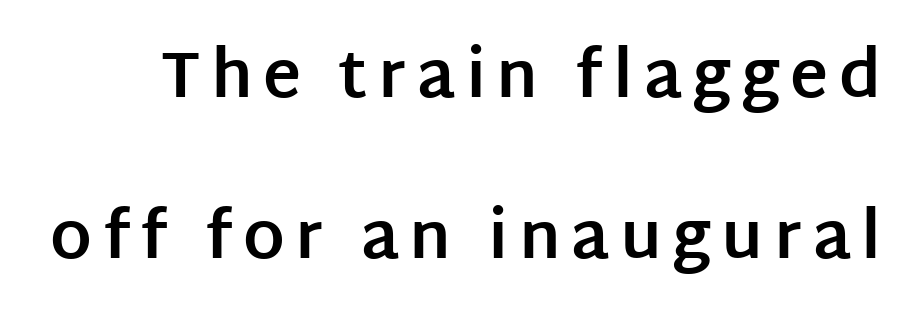
The image shows 65 px bold sans-serif type, upright; set loose line spacing (2.47x), not underlined; low stroke contrast and a large x-height.
